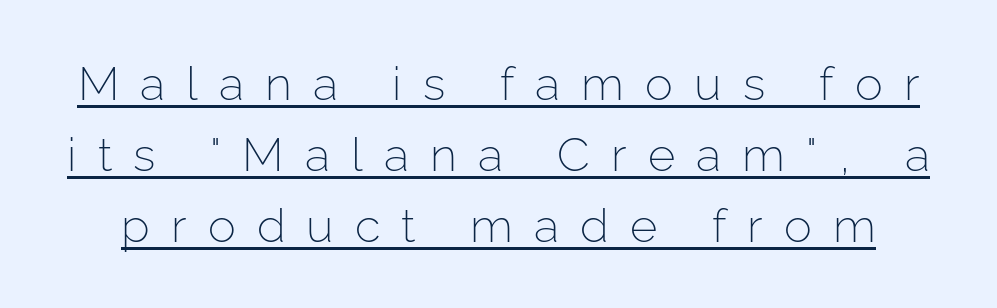
Q: Is the text bold? A: No.
Q: Is the text italic (slanted)? A: No, it is upright.
Q: Is the typeface a serif or a sans-serif typeface? A: Sans-serif.
Q: Is the text underlined? A: Yes.
Q: Is the spacing between letters normal or unusually wide? A: Unusually wide.
Q: Is the spacing between lines tight, normal or loose? A: Normal.
Q: Width (condensed, normal, or wide)? A: Normal.
Q: Stroke contrast? A: Low.
Q: x-height? A: Medium.
Q: Monospaced? A: No.
